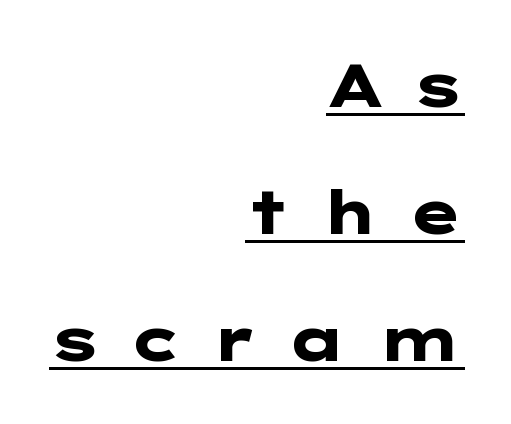
Q: Is the text bold? A: Yes.
Q: Is the text italic (slanted)? A: No, it is upright.
Q: Is the typeface a serif or a sans-serif typeface? A: Sans-serif.
Q: Is the text underlined? A: Yes.
Q: How is the paragraph aligned? A: Right-aligned.
Q: Is the spacing between letters normal or unusually wide? A: Unusually wide.
Q: Is the spacing between lines tight, normal or loose? A: Loose.
Q: Width (condensed, normal, or wide)? A: Wide.
Q: Stroke contrast? A: Low.
Q: x-height? A: Medium.
